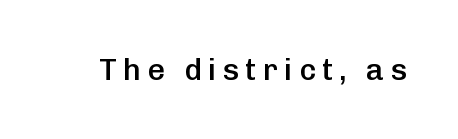
Q: Is the text bold? A: Semi-bold.
Q: Is the text italic (slanted)? A: No, it is upright.
Q: Is the typeface a serif or a sans-serif typeface? A: Sans-serif.
Q: Is the text underlined? A: No.
Q: Is the spacing between letters normal or unusually wide? A: Unusually wide.
Q: Width (condensed, normal, or wide)? A: Normal.
Q: Stroke contrast? A: Low.
Q: x-height? A: Medium.
Q: Monospaced? A: No.
